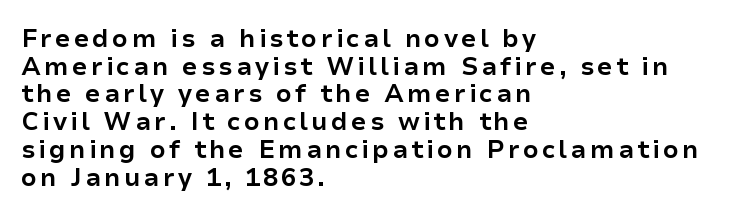
Quick note: not italic, upright. Does the copy run flush right? No — it runs flush left. Is there much room between lines? No — they nearly touch. The string is rendered with underlining switched off. Each glyph is drawn with heavy, bold strokes.
